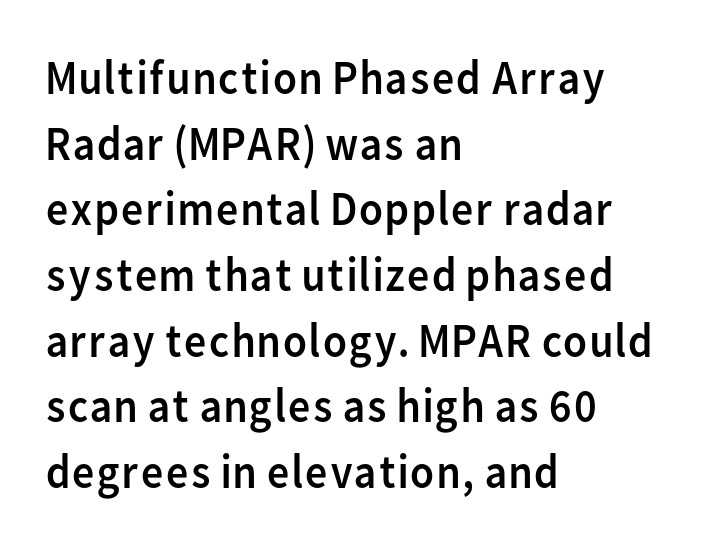
Q: Is the text bold? A: No.
Q: Is the text italic (slanted)? A: No, it is upright.
Q: Is the typeface a serif or a sans-serif typeface? A: Sans-serif.
Q: Is the text underlined? A: No.
Q: How is the paragraph aligned? A: Left-aligned.
Q: Is the spacing between letters normal or unusually wide? A: Normal.
Q: Is the spacing between lines tight, normal or loose? A: Normal.
Q: Width (condensed, normal, or wide)? A: Normal.
Q: Stroke contrast? A: Low.
Q: x-height? A: Medium.
Q: Monospaced? A: No.
